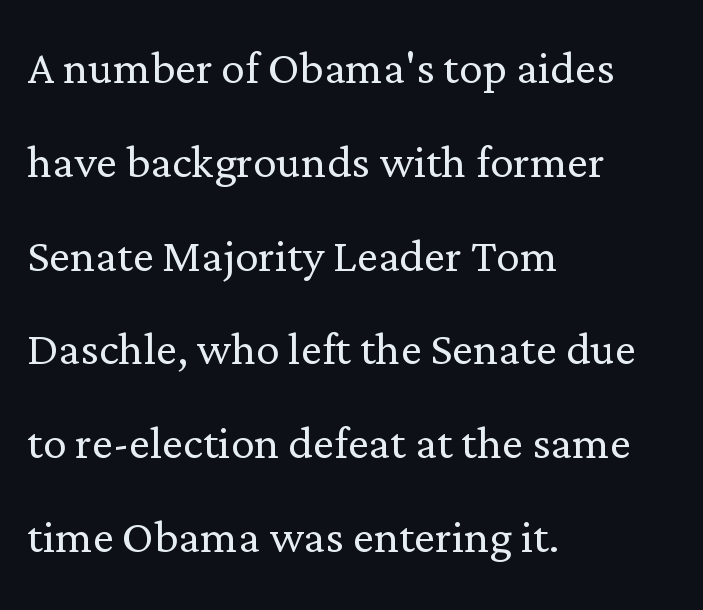
Q: Is the text bold? A: No.
Q: Is the text italic (slanted)? A: No, it is upright.
Q: Is the typeface a serif or a sans-serif typeface? A: Serif.
Q: Is the text underlined? A: No.
Q: How is the paragraph aligned? A: Left-aligned.
Q: Is the spacing between letters normal or unusually wide? A: Normal.
Q: Is the spacing between lines tight, normal or loose? A: Normal.
Q: Width (condensed, normal, or wide)? A: Normal.
Q: Stroke contrast? A: Low.
Q: x-height? A: Medium.
Q: Monospaced? A: No.
